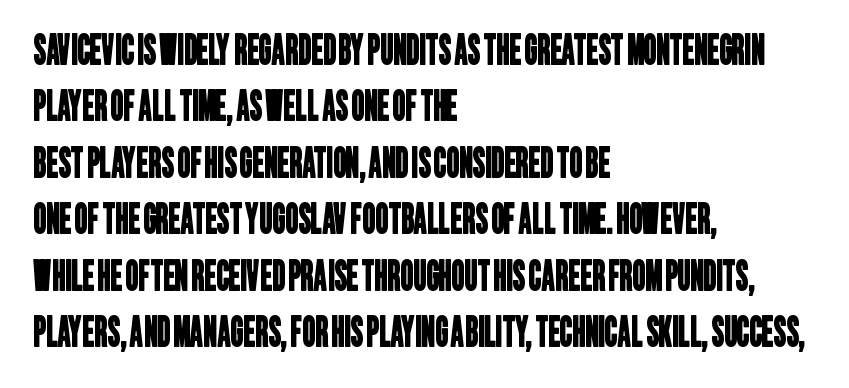
{"serif": "no", "width": "condensed", "stroke_contrast": "low", "x_height": "large", "monospaced": "no", "underline": "no", "align": "left", "line_spacing": "normal", "line_spacing_ratio": 1.41, "letter_spacing": "normal", "letter_spacing_em": 0.0, "glyph_px": 40}
